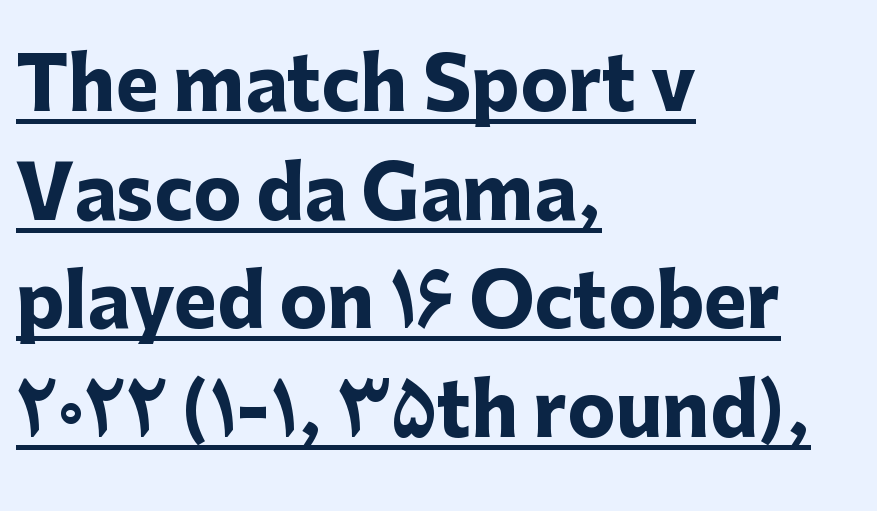
In terms of letterspacing, this is plain default setting. These lines are rendered in a variable-pitch font. The glyphs are accompanied by a horizontal stroke just below them. You can tell from the bare stems that sans-serif type was used. Vertically, the passage feels balanced, rows spaced as you'd expect. A roman cut, with each character standing at attention.
